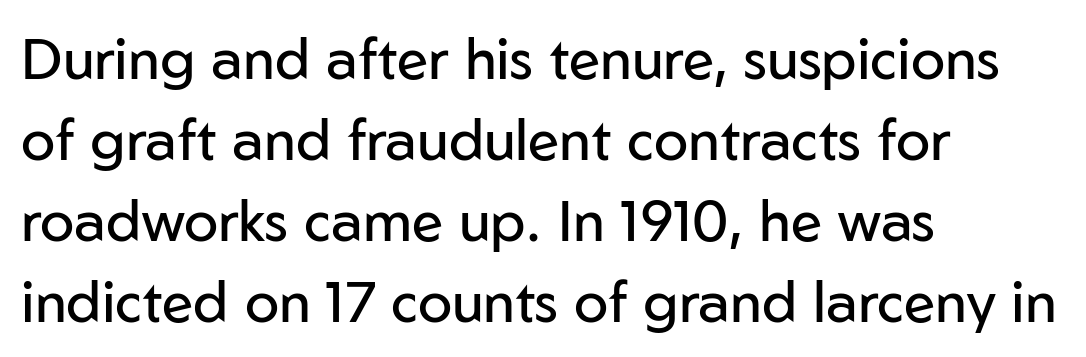
Look at the tracking — it's just the regular setting, nothing added. Rule under the text: the space is simply empty. Weight: regular or lighter. The designer went with a sans here, leaving each stem footless. These lines are set flush left with a ragged right edge.
